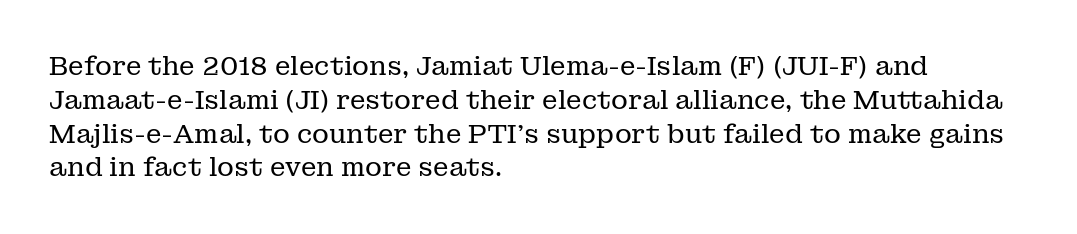
The image shows 26 px text type, upright; set left-aligned, normal line spacing (1.3x), normal letter spacing, not underlined.
